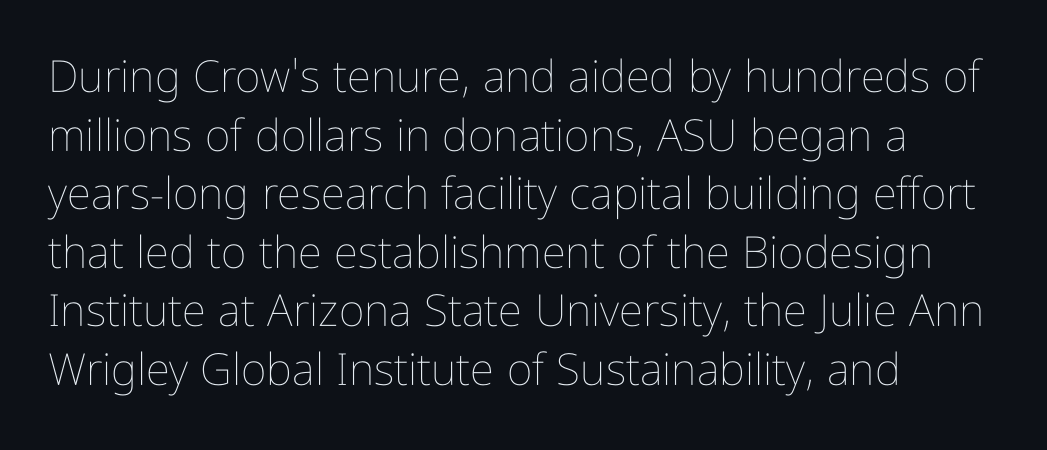
Q: Is the text bold? A: No.
Q: Is the text italic (slanted)? A: No, it is upright.
Q: Is the text underlined? A: No.
Q: How is the paragraph aligned? A: Left-aligned.
Q: Is the spacing between letters normal or unusually wide? A: Normal.
Q: Is the spacing between lines tight, normal or loose? A: Normal.
Q: Width (condensed, normal, or wide)? A: Condensed.
Q: Stroke contrast? A: Low.
Q: x-height? A: Medium.
Q: Monospaced? A: No.
